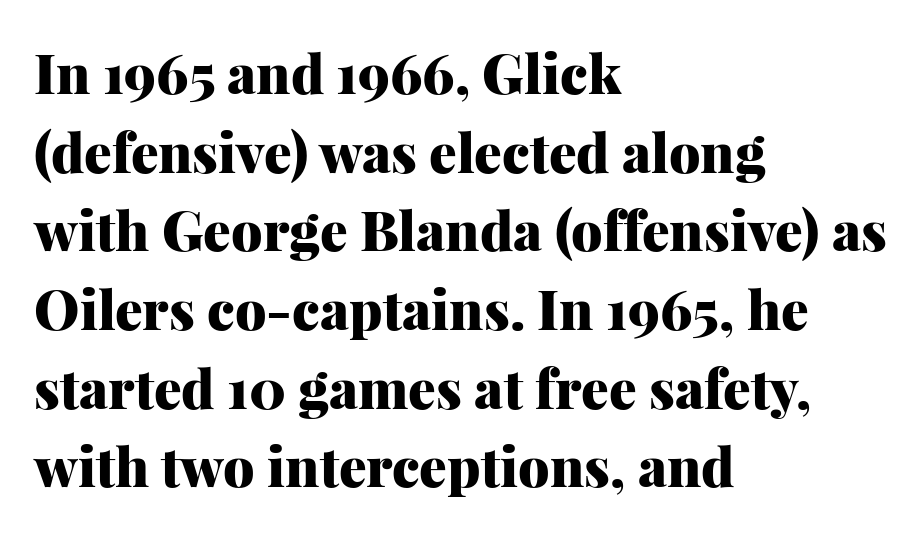
Q: Is the text bold? A: Yes.
Q: Is the text italic (slanted)? A: No, it is upright.
Q: Is the typeface a serif or a sans-serif typeface? A: Serif.
Q: Is the text underlined? A: No.
Q: How is the paragraph aligned? A: Left-aligned.
Q: Is the spacing between letters normal or unusually wide? A: Normal.
Q: Is the spacing between lines tight, normal or loose? A: Normal.
Q: Width (condensed, normal, or wide)? A: Normal.
Q: Stroke contrast? A: Medium.
Q: x-height? A: Medium.
Q: Monospaced? A: No.
